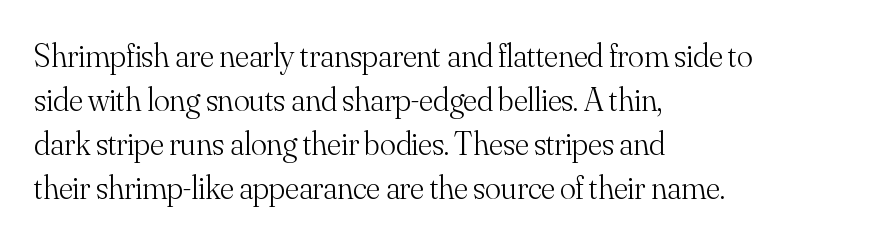
Think of a printed novel: that variable character pitch is what you see here. Honestly, the row spacing looks completely unremarkable. In terms of letterform style, serifs are clearly present. Nobody touched the tracking dial on this one. The area under the type is left untouched. Vertical stems look standard width or narrower in stroke.
